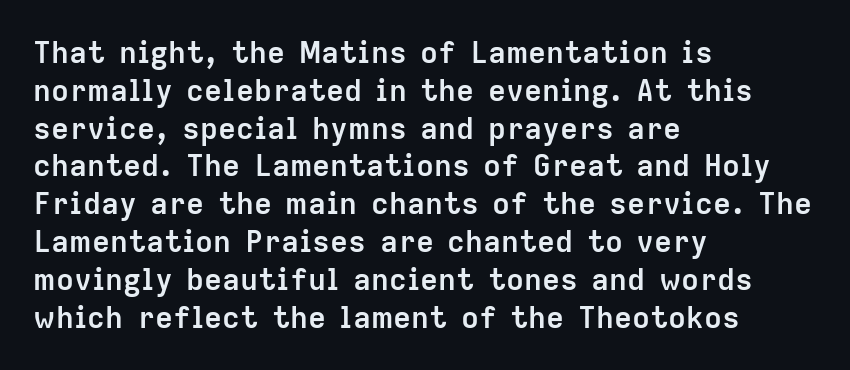
The letters advance in unequal steps, a hallmark of proportional type. Does the type have serifs? No, each stem ends abruptly. Set as a true bold cut, around the 700 mark. This rendering features lettering with no underline.
